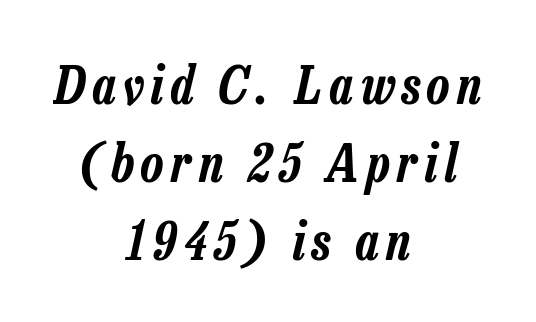
{"italic": "yes", "lean": "right", "slant_degrees": 13, "width": "condensed", "stroke_contrast": "low", "x_height": "medium", "monospaced": "no", "underline": "no", "align": "center", "line_spacing": "normal", "line_spacing_ratio": 1.5, "glyph_px": 52}
